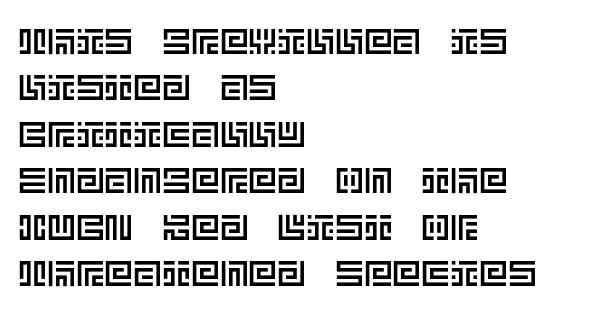
The image shows 36 px text type, upright; set left-aligned, normal line spacing (1.29x), normal letter spacing, not underlined; a large x-height.
